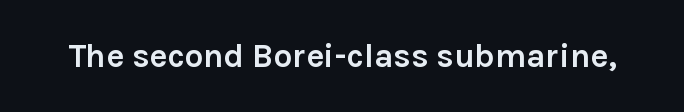
A full-strength bold gives these letters their thick strokes. The passage shown is typed in a proportional face where columns would drift. Look at the bottom of the vertical strokes: they stop flat, with no serifs. Italic: no, the glyphs are upright roman. Honestly, the letter spacing is just normal — you wouldn't notice it. Beneath every word, the page is bare.
